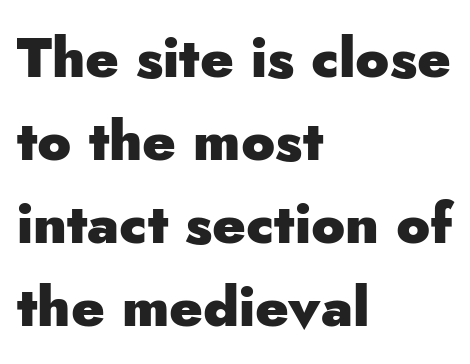
{"serif": "no", "italic": "no", "bold": "yes", "weight": "heavy", "width": "normal", "stroke_contrast": "low", "x_height": "small", "monospaced": "no", "underline": "no", "align": "left", "line_spacing": "normal", "line_spacing_ratio": 1.48, "letter_spacing": "normal", "letter_spacing_em": 0.0, "glyph_px": 56}
